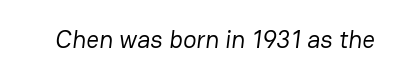
Q: Is the text bold? A: No.
Q: Is the text underlined? A: No.
Q: Is the spacing between letters normal or unusually wide? A: Normal.
